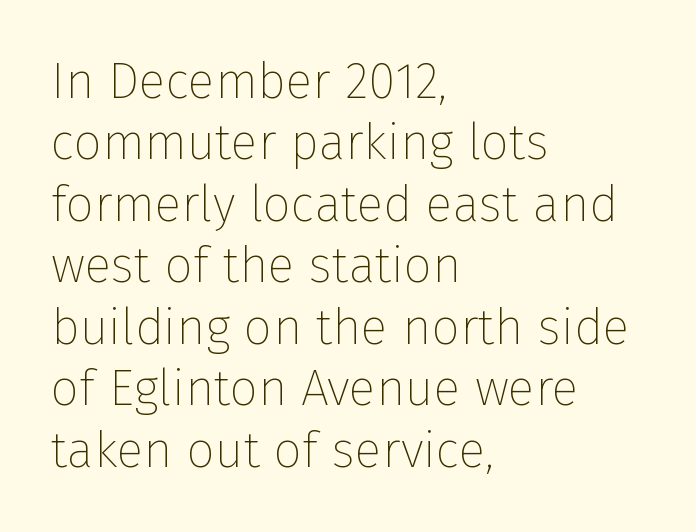
Q: Is the text bold? A: No.
Q: Is the text italic (slanted)? A: No, it is upright.
Q: Is the typeface a serif or a sans-serif typeface? A: Sans-serif.
Q: Is the text underlined? A: No.
Q: How is the paragraph aligned? A: Left-aligned.
Q: Is the spacing between letters normal or unusually wide? A: Normal.
Q: Width (condensed, normal, or wide)? A: Normal.
Q: Stroke contrast? A: Low.
Q: x-height? A: Medium.
Q: Monospaced? A: No.
